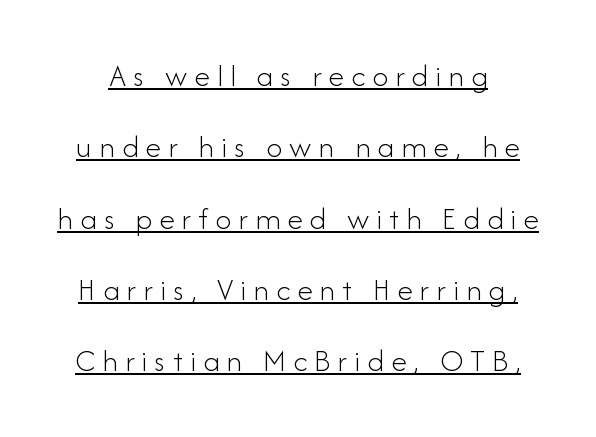
Q: Is the text bold? A: No.
Q: Is the text italic (slanted)? A: No, it is upright.
Q: Is the typeface a serif or a sans-serif typeface? A: Sans-serif.
Q: Is the text underlined? A: Yes.
Q: Is the spacing between letters normal or unusually wide? A: Unusually wide.
Q: Is the spacing between lines tight, normal or loose? A: Loose.
Q: Width (condensed, normal, or wide)? A: Normal.
Q: Stroke contrast? A: Low.
Q: x-height? A: Small.
Q: Monospaced? A: No.
